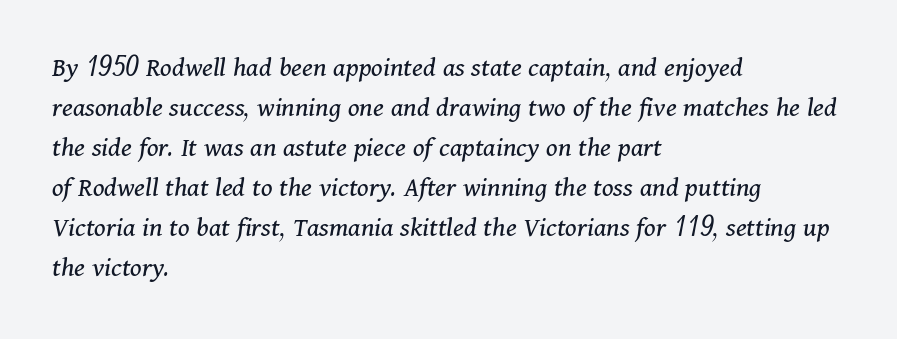
{"serif": "yes", "italic": "yes", "lean": "right", "slant_degrees": 11, "bold": "no", "weight": "regular", "width": "normal", "stroke_contrast": "medium", "x_height": "medium", "monospaced": "no", "underline": "no", "align": "left", "line_spacing": "normal", "line_spacing_ratio": 1.38, "letter_spacing": "normal", "letter_spacing_em": 0.0, "glyph_px": 29}
